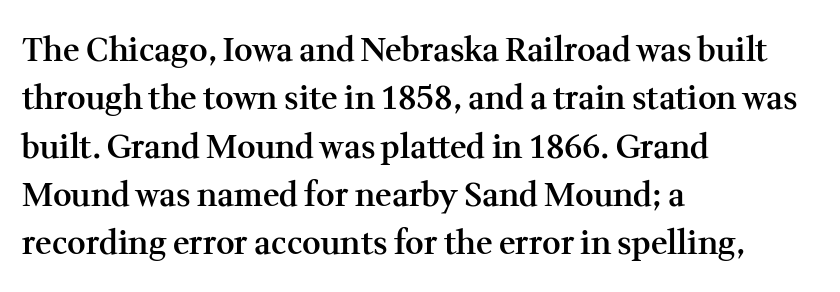
The image shows 32 px semibold serif type, upright; set left-aligned, normal line spacing (1.51x), normal letter spacing, not underlined; medium stroke contrast and a medium x-height.
